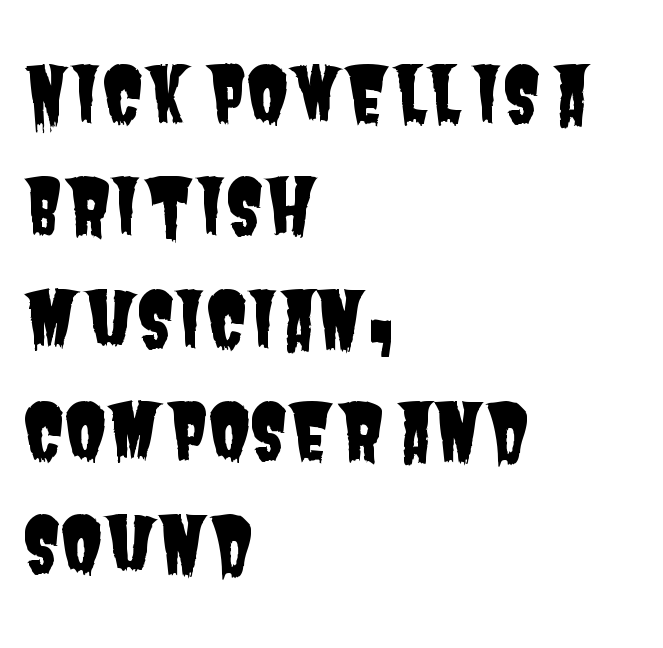
Q: Is the typeface a serif or a sans-serif typeface? A: Sans-serif.
Q: Is the text underlined? A: No.
Q: How is the paragraph aligned? A: Left-aligned.
Q: Is the spacing between letters normal or unusually wide? A: Normal.
Q: Is the spacing between lines tight, normal or loose? A: Normal.
Q: Width (condensed, normal, or wide)? A: Condensed.
Q: Stroke contrast? A: Low.
Q: x-height? A: Large.
Q: Monospaced? A: No.
